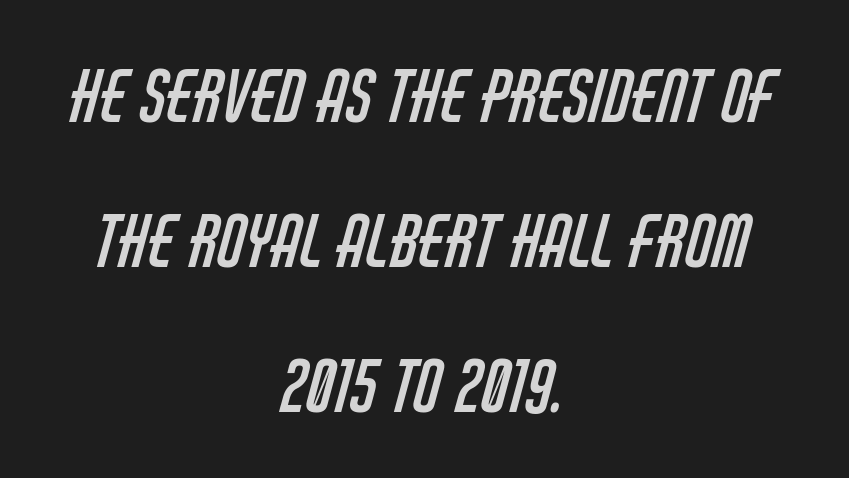
{"serif": "no", "bold": "no", "weight": "regular", "width": "condensed", "stroke_contrast": "low", "x_height": "large", "monospaced": "no", "underline": "no", "align": "center", "line_spacing": "loose", "line_spacing_ratio": 2.04, "letter_spacing": "normal", "letter_spacing_em": 0.0, "glyph_px": 71}
